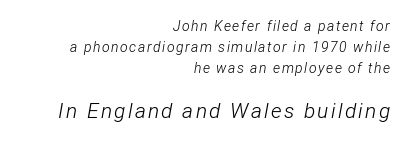
Q: Is the text bold? A: No.
Q: Is the text italic (slanted)? A: Yes, it leans right by about 12 degrees.
Q: Is the text underlined? A: No.
Q: How is the paragraph aligned? A: Right-aligned.
Q: Is the spacing between lines tight, normal or loose? A: Normal.
Q: Which block of text is set in a larger size, the first (top) or the second (bottom)? A: The second (bottom) one.
